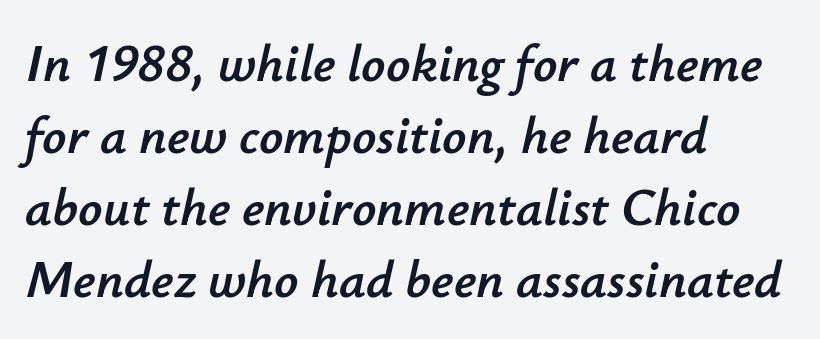
{"italic": "yes", "lean": "right", "slant_degrees": 12, "width": "normal", "stroke_contrast": "low", "x_height": "small", "monospaced": "no", "underline": "no", "align": "left", "line_spacing": "normal", "line_spacing_ratio": 1.36, "letter_spacing": "normal", "letter_spacing_em": 0.0, "glyph_px": 53}
